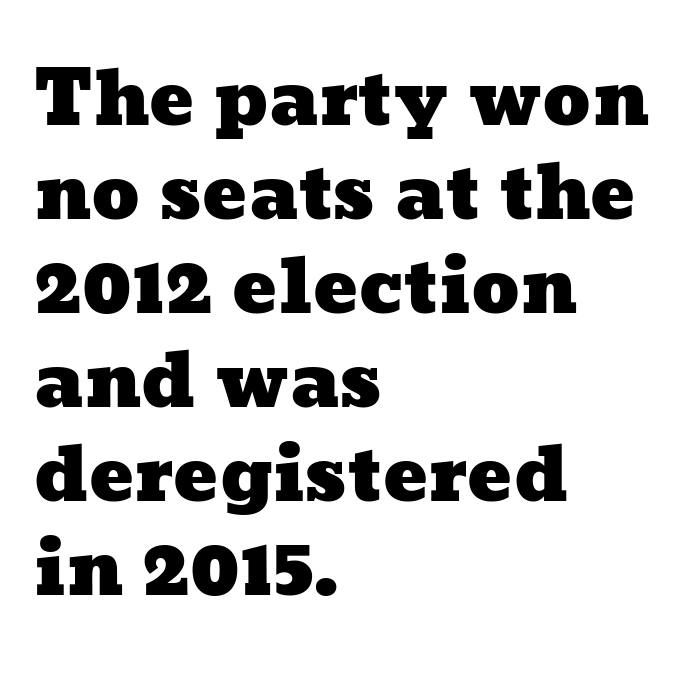
Q: Is the text underlined? A: No.
Q: How is the paragraph aligned? A: Left-aligned.
Q: Is the spacing between letters normal or unusually wide? A: Normal.
Q: Is the spacing between lines tight, normal or loose? A: Normal.
Q: Width (condensed, normal, or wide)? A: Wide.
Q: Stroke contrast? A: Low.
Q: x-height? A: Medium.
Q: Monospaced? A: No.
